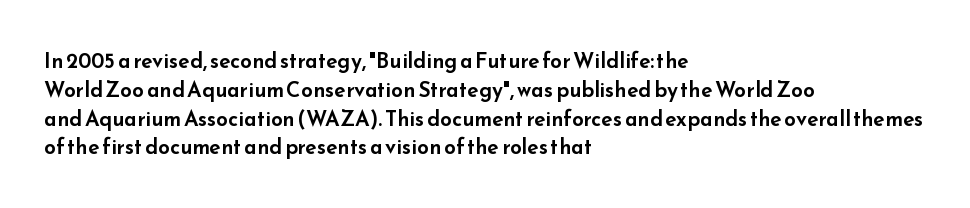
The compositor pushed each line to the left boundary. The strip under each line holds only bare page. When letters stand straight like this, we call the style roman or upright. Letter spacing: default. In terms of leading, this rendering sits right in the middle.
